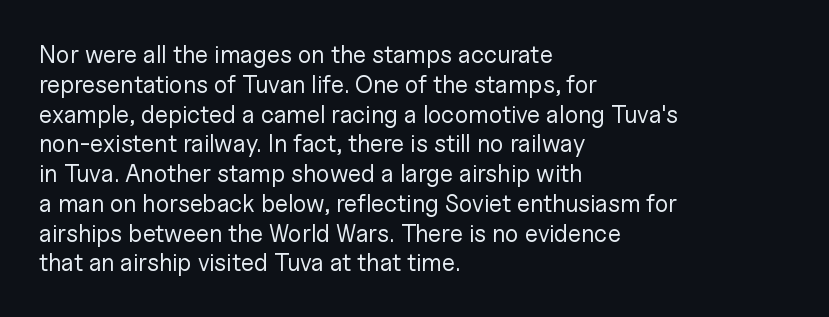
Q: Is the text bold? A: No.
Q: Is the text italic (slanted)? A: No, it is upright.
Q: Is the text underlined? A: No.
Q: How is the paragraph aligned? A: Left-aligned.
Q: Is the spacing between letters normal or unusually wide? A: Normal.
